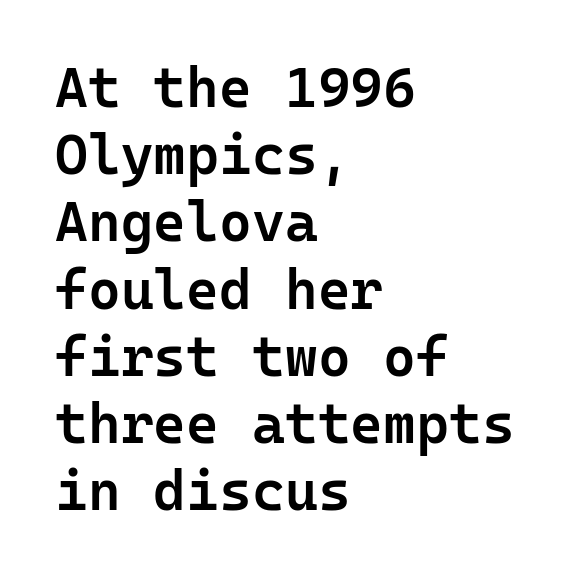
The image shows 56 px semibold sans-serif type, upright, monospaced; set left-aligned, line spacing 1.2x, normal letter spacing, not underlined; low stroke contrast and a medium x-height.
